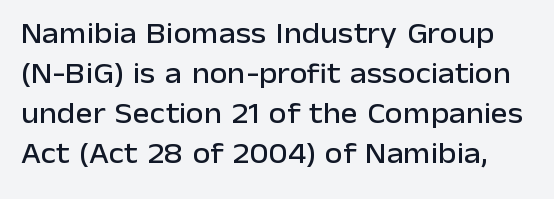
{"serif": "no", "italic": "no", "width": "normal", "stroke_contrast": "low", "x_height": "medium", "monospaced": "no", "underline": "no", "line_spacing": "normal", "line_spacing_ratio": 1.38, "letter_spacing": "normal", "letter_spacing_em": 0.0, "glyph_px": 29}
